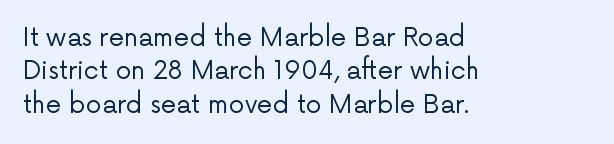
The image shows 25 px text type, upright; set left-aligned, normal line spacing (1.34x), normal letter spacing, not underlined.
